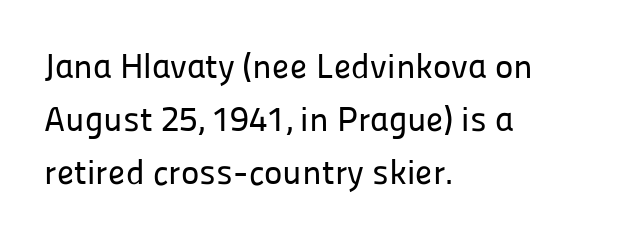
The gap between lines stays unmarked. Is there much room between lines? A standard amount, neither cramped nor airy. Inter-character spacing is left at the font's built-in metrics. The rendering anchors every line to the left-hand side. This is roman type, the default non-slanted kind.
